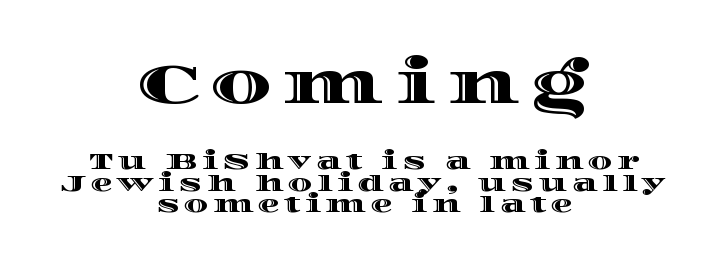
Here the glyphs are tracked loosely, breaking word shapes into spaced letters. Upright lettering throughout. Descender tails drop into unmarked territory. The face used here is proportionally spaced, like ordinary book or web type. Line spacing here is tight. Horizontally, the lines are justified to the midpoint only.
